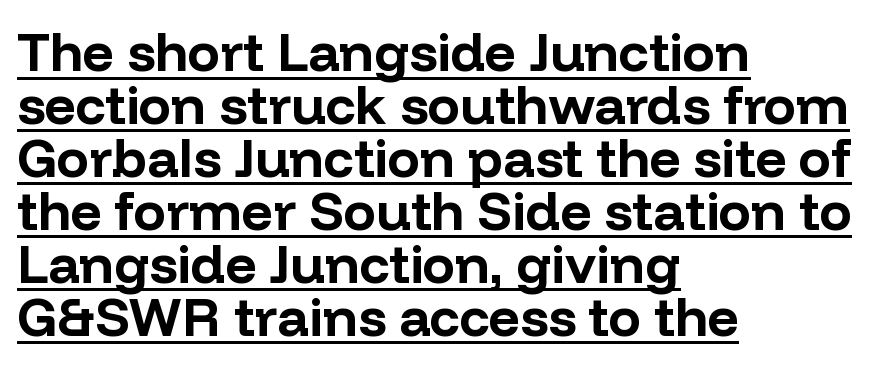
{"serif": "no", "italic": "no", "bold": "yes", "weight": "bold", "width": "normal", "stroke_contrast": "low", "x_height": "medium", "monospaced": "no", "underline": "yes", "align": "left", "line_spacing": "tight", "line_spacing_ratio": 0.98, "letter_spacing": "normal", "letter_spacing_em": 0.0, "glyph_px": 54}
